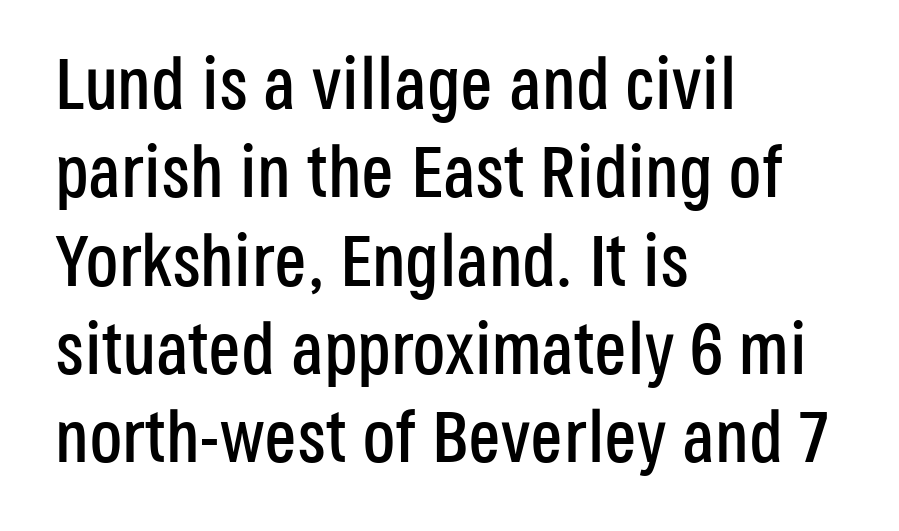
Q: Is the text italic (slanted)? A: No, it is upright.
Q: Is the typeface a serif or a sans-serif typeface? A: Sans-serif.
Q: Is the text underlined? A: No.
Q: How is the paragraph aligned? A: Left-aligned.
Q: Is the spacing between letters normal or unusually wide? A: Normal.
Q: Width (condensed, normal, or wide)? A: Condensed.
Q: Stroke contrast? A: Low.
Q: x-height? A: Large.
Q: Monospaced? A: No.
